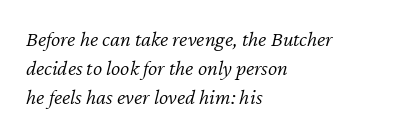
Quick note: underline off. What's the leading like? Ordinary, nothing unusual. Teacher's note: observe the even left margin — that is flush-left alignment. A typesetter would call this zero additional tracking. The font's italic variant was chosen for this text. Letters have the restrained weight of plain body copy at most.
